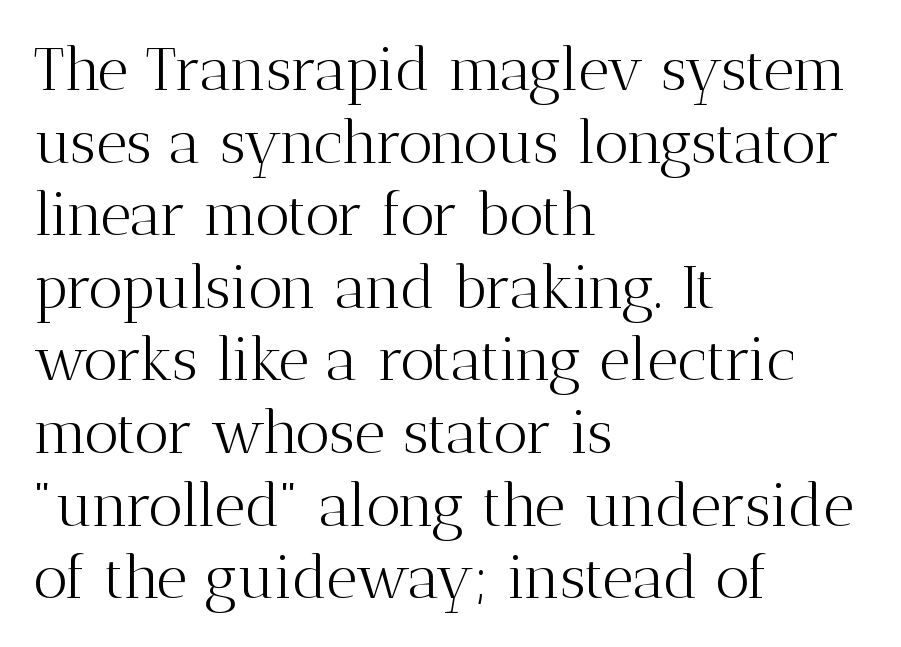
Horizontally, the lines are justified to the leading edge only. Observe the ordinary spacing: letters are neighbours, not strangers. The font sits on the lighter half of the weight spectrum, regular included. Think of a printed novel: that variable character pitch is what you see here.
